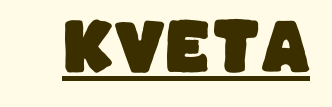
The image shows 61 px sans-serif type; set normal letter spacing, underlined; low stroke contrast and a large x-height.
